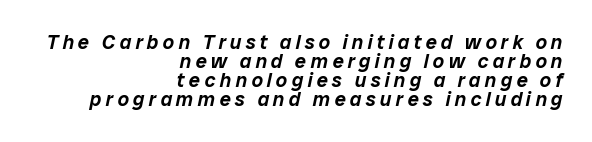
Clear beneath every line of the passage. Caption: expanded tracking, letters set apart. Italic: yes, the glyphs are oblique. Very little white space separates one row of letters from the next.
